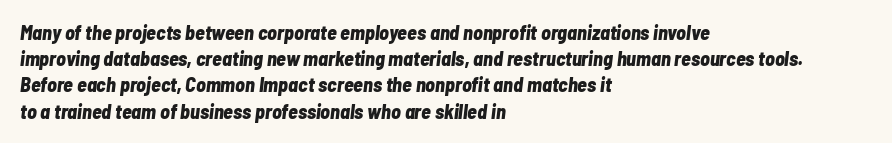
The image shows 20 px bold type, italic (leaning right); set left-aligned, normal line spacing (1.31x), normal letter spacing, not underlined.
